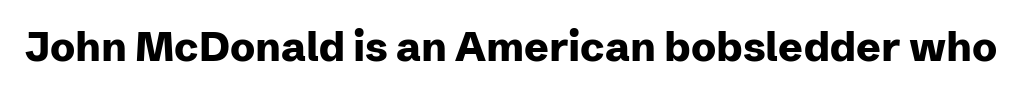
Q: Is the text bold? A: Yes.
Q: Is the text italic (slanted)? A: No, it is upright.
Q: Is the typeface a serif or a sans-serif typeface? A: Sans-serif.
Q: Is the text underlined? A: No.
Q: Is the spacing between letters normal or unusually wide? A: Normal.
Q: Width (condensed, normal, or wide)? A: Normal.
Q: Stroke contrast? A: Low.
Q: x-height? A: Medium.
Q: Monospaced? A: No.
